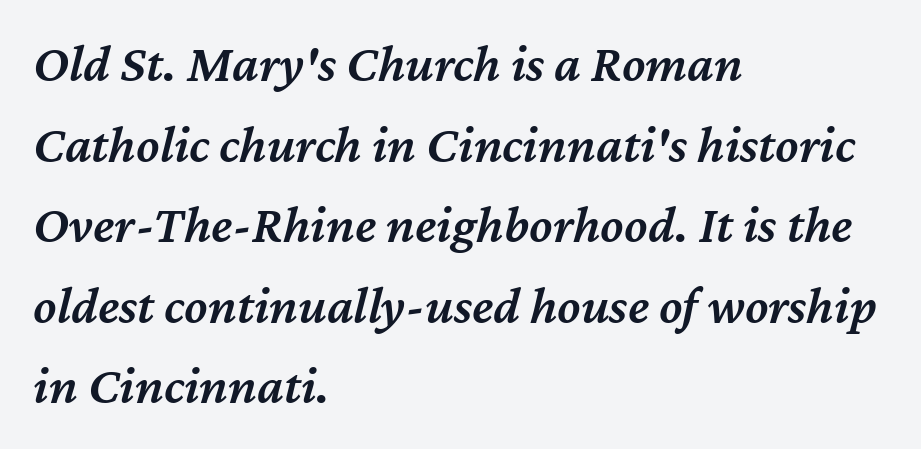
Visually the block forms a straight wall on the left and a jagged coastline on the right. A typesetter would call this proportional, since set widths differ per character. The glyphs have the mass of a demibold cut, below bold. These lines sit exactly where default settings would place them.
